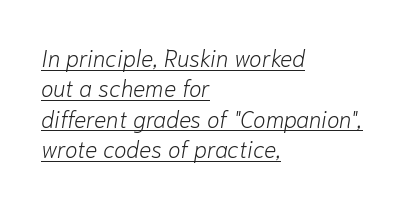
{"italic": "yes", "lean": "right", "slant_degrees": 10, "bold": "no", "underline": "yes", "align": "left", "line_spacing": "normal", "line_spacing_ratio": 1.32, "letter_spacing": "normal", "letter_spacing_em": 0.0, "glyph_px": 23}
